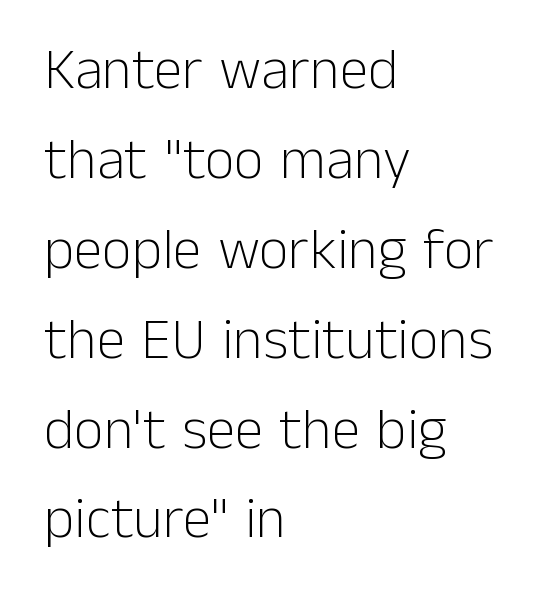
The image shows 58 px light sans-serif type, upright; set left-aligned, normal line spacing (1.55x), normal letter spacing, not underlined; low stroke contrast and a medium x-height.
